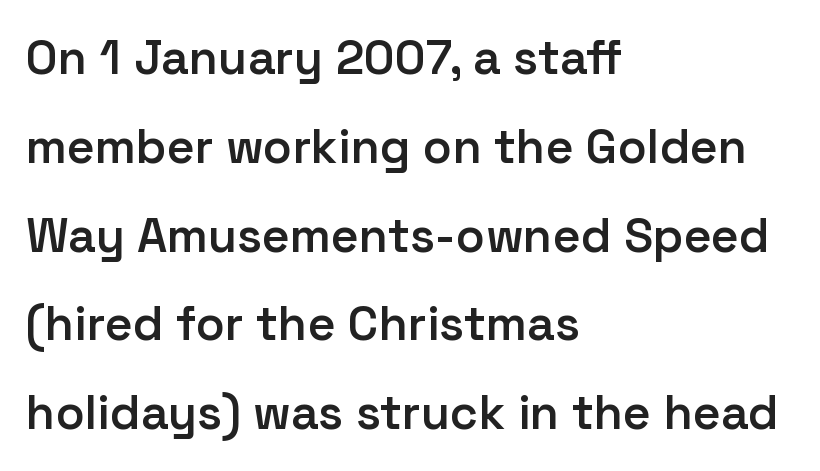
The image shows 48 px semibold sans-serif type, upright; set left-aligned, line spacing 1.85x, normal letter spacing, not underlined; low stroke contrast and a medium x-height.
